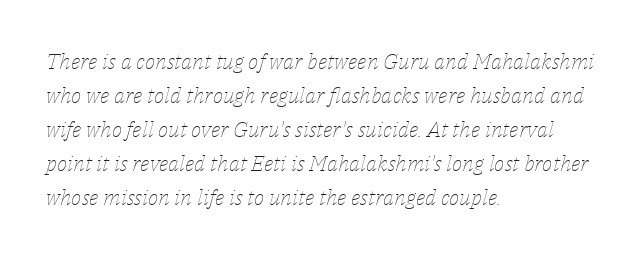
Q: Is the text bold? A: No.
Q: Is the text italic (slanted)? A: Yes, it leans right by about 14 degrees.
Q: Is the text underlined? A: No.
Q: How is the paragraph aligned? A: Left-aligned.
Q: Is the spacing between letters normal or unusually wide? A: Normal.
Q: Is the spacing between lines tight, normal or loose? A: Normal.
